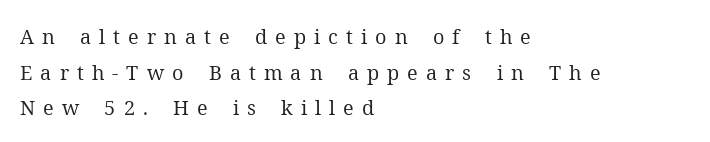
Q: Is the text bold? A: No.
Q: Is the text italic (slanted)? A: No, it is upright.
Q: Is the text underlined? A: No.
Q: How is the paragraph aligned? A: Left-aligned.
Q: Is the spacing between letters normal or unusually wide? A: Unusually wide.
